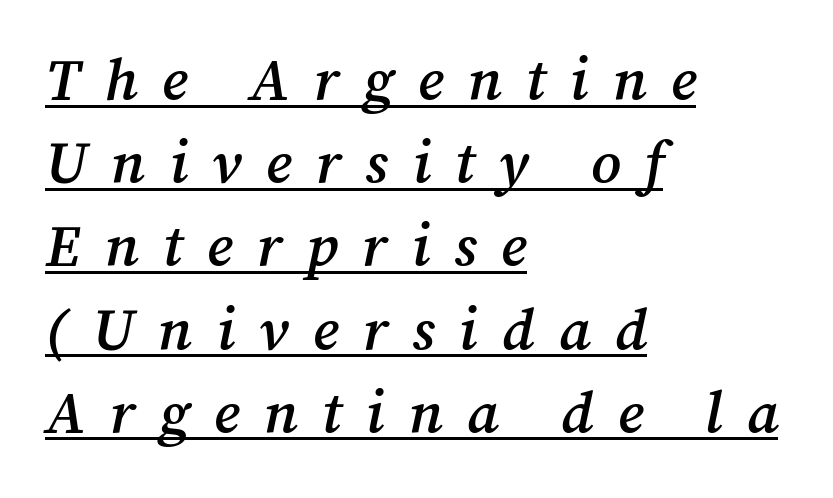
The image shows 59 px semibold serif type, italic (leaning right); set left-aligned, normal line spacing (1.41x), unusually wide letter spacing (+0.41 em), underlined; medium stroke contrast and a medium x-height.
